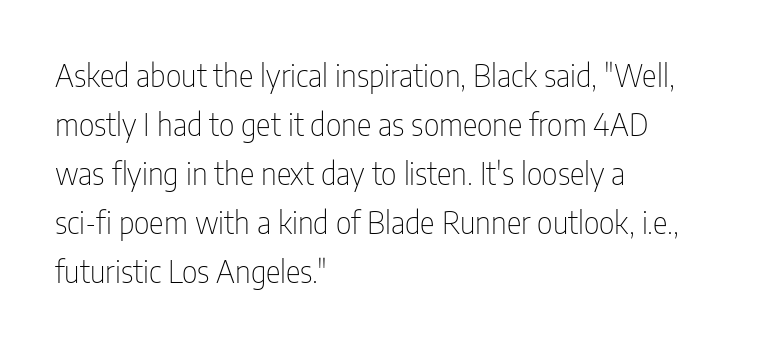
Q: Is the text bold? A: No.
Q: Is the text italic (slanted)? A: No, it is upright.
Q: Is the typeface a serif or a sans-serif typeface? A: Sans-serif.
Q: Is the text underlined? A: No.
Q: How is the paragraph aligned? A: Left-aligned.
Q: Is the spacing between letters normal or unusually wide? A: Normal.
Q: Is the spacing between lines tight, normal or loose? A: Normal.
Q: Width (condensed, normal, or wide)? A: Condensed.
Q: Stroke contrast? A: Low.
Q: x-height? A: Medium.
Q: Monospaced? A: No.
